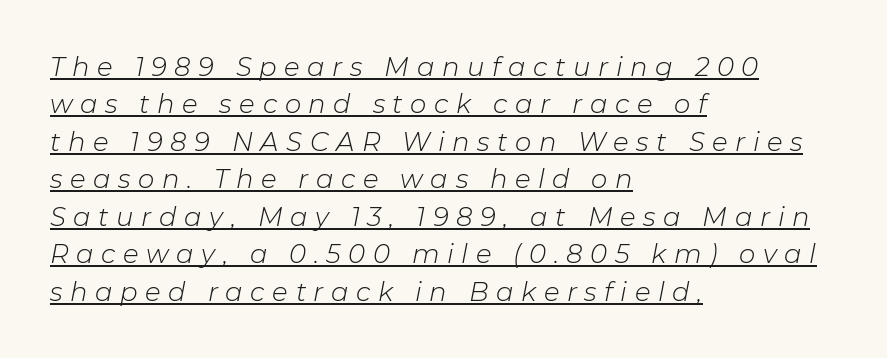
Check the space under the baseline: a stroke is drawn there. Evenly set lines give the paragraph a standard silhouette. The rag falls on the right side of this text block. An italicized treatment has been applied to the whole sample.
